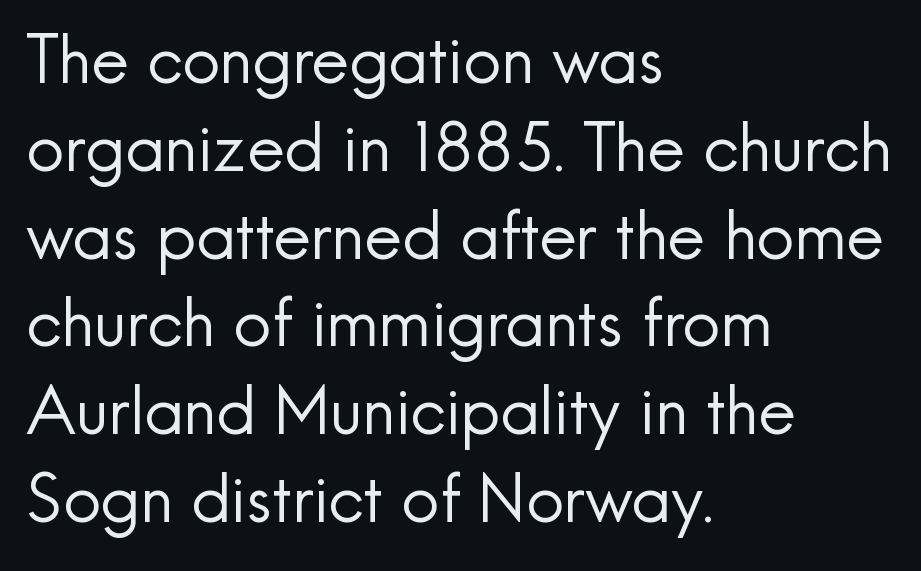
Bare-footed words on every line. These lines are rendered in a variable-pitch font. This is sans-serif lettering, the kind often seen on screens and signage. The vertical gap from one line to the next is medium.
